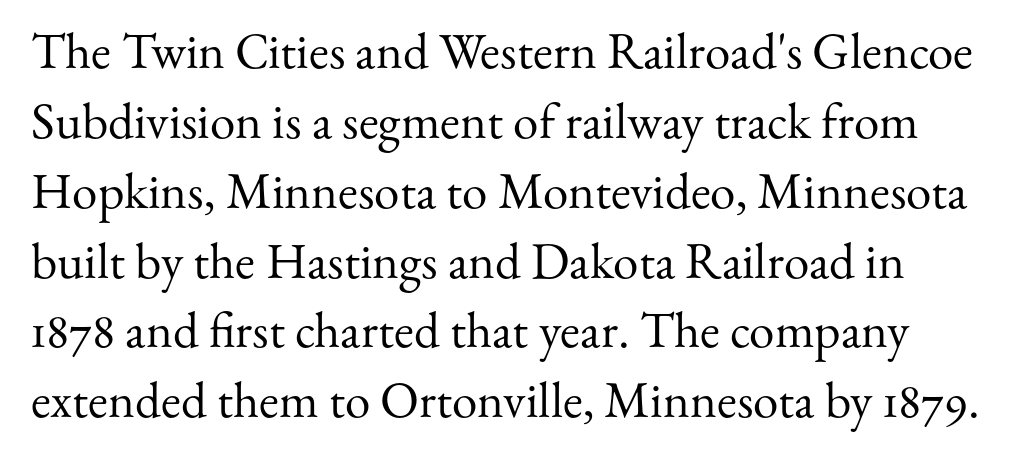
The typesetting does not lean heavy: it is not bold. In terms of letterspacing, this is plain default setting. The passage shown is typed in a proportional face where columns would drift. Italic: no, the glyphs are upright roman. Honestly, there is no underline to notice here at all. Baseline-to-baseline distance is the conventional proportion of letter height.
